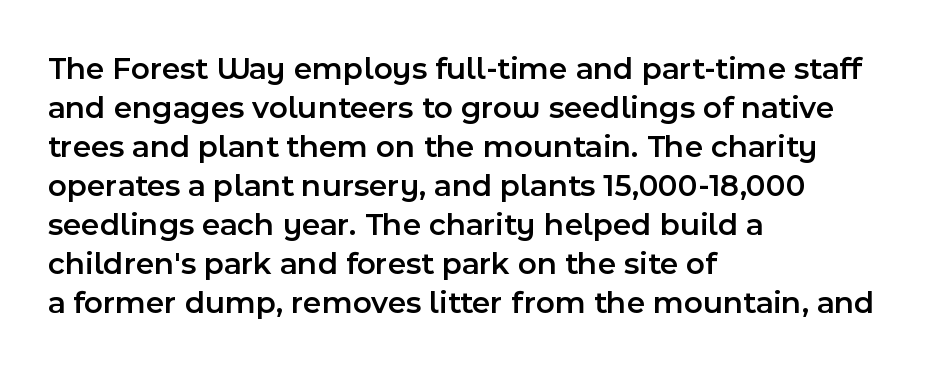
{"serif": "no", "italic": "no", "bold": "semi", "weight": "semibold", "width": "normal", "x_height": "medium", "monospaced": "no", "underline": "no", "align": "left", "line_spacing_ratio": 1.22, "letter_spacing": "normal", "letter_spacing_em": 0.0, "glyph_px": 32}
